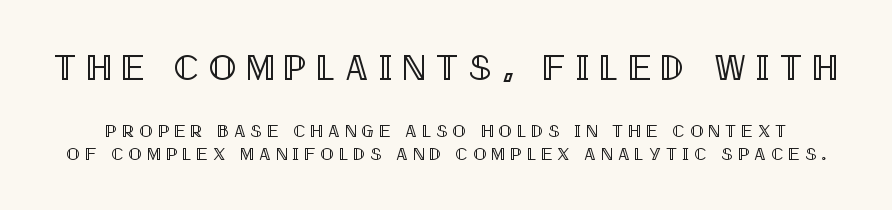
Q: Is the text italic (slanted)? A: No, it is upright.
Q: Is the text underlined? A: No.
Q: Is the spacing between letters normal or unusually wide? A: Unusually wide.
Q: Is the spacing between lines tight, normal or loose? A: Normal.
Q: Which block of text is set in a larger size, the first (top) or the second (bottom)? A: The first (top) one.
Q: Width (condensed, normal, or wide)? A: Condensed.
Q: x-height? A: Large.
Q: Monospaced? A: No.
